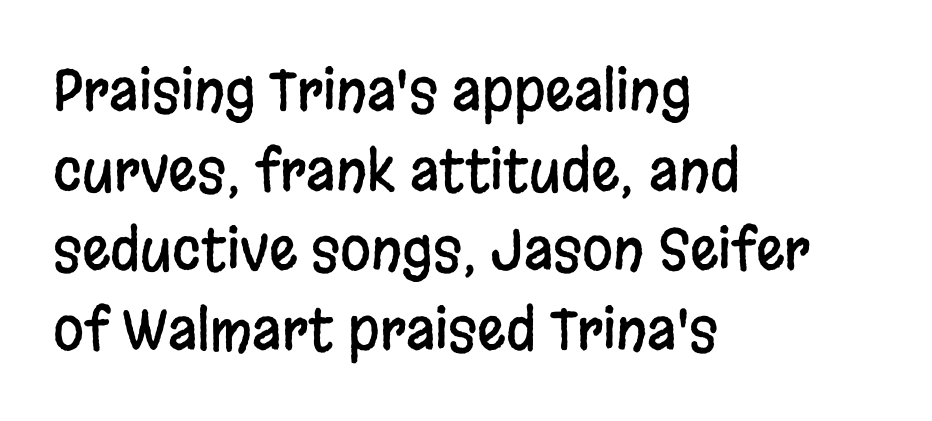
The image shows 56 px condensed sans-serif type, upright; set left-aligned, normal line spacing (1.42x), normal letter spacing, not underlined; low stroke contrast and a large x-height.
